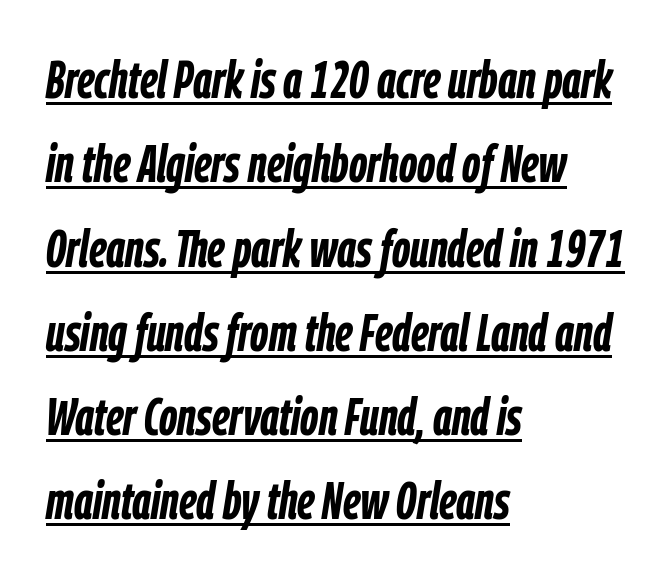
The ragged edge is on the right, which tells us the setting is flush left. Proportional: the letters do not fall into vertical columns. The font is running at its bold setting. The horizontal fit of the characters is conventional and even. These lines were composed using italics. The rows are spaced the way most documents space them.
